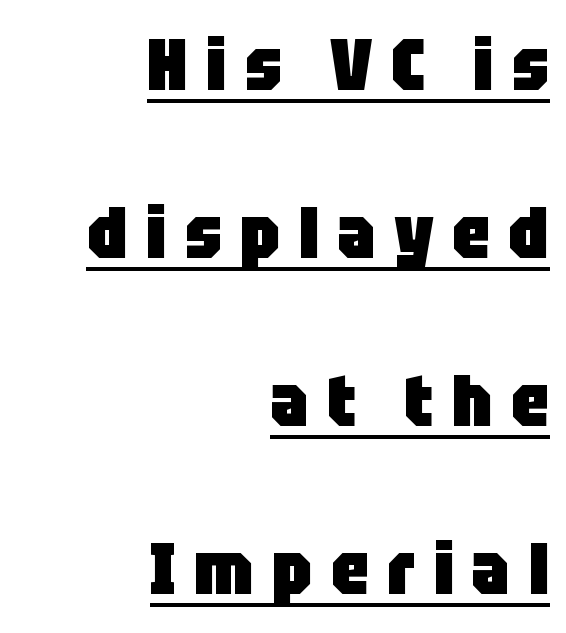
{"serif": "no", "italic": "no", "bold": "yes", "weight": "heavy", "width": "condensed", "stroke_contrast": "low", "x_height": "large", "monospaced": "no", "underline": "yes", "align": "right", "line_spacing": "loose", "line_spacing_ratio": 2.3, "letter_spacing": "wide", "letter_spacing_em": 0.25, "glyph_px": 73}
